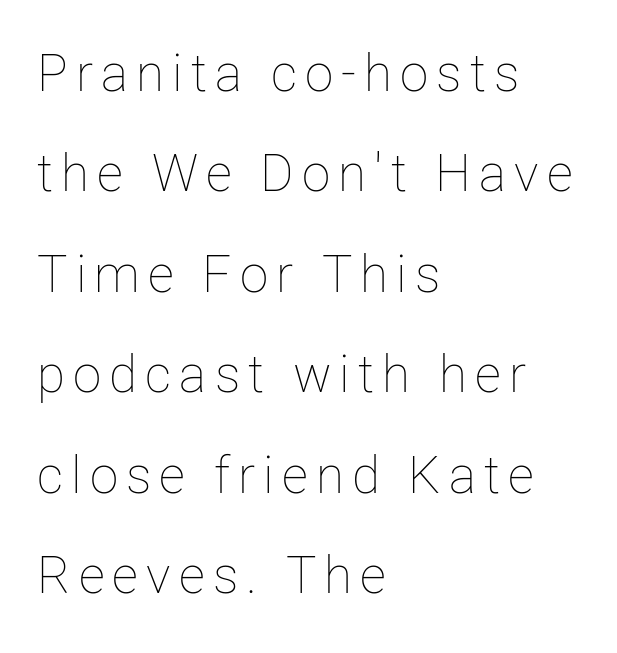
Is this a fixed-width face? No — the glyphs have proportional, varying widths. Vertical stems look standard width or narrower in stroke. Words float on clear page, feet unadorned. Whoever set this chose breathing room over compactness in the vertical rhythm. Compared with a centered layout, this one pins lines to the left instead.
